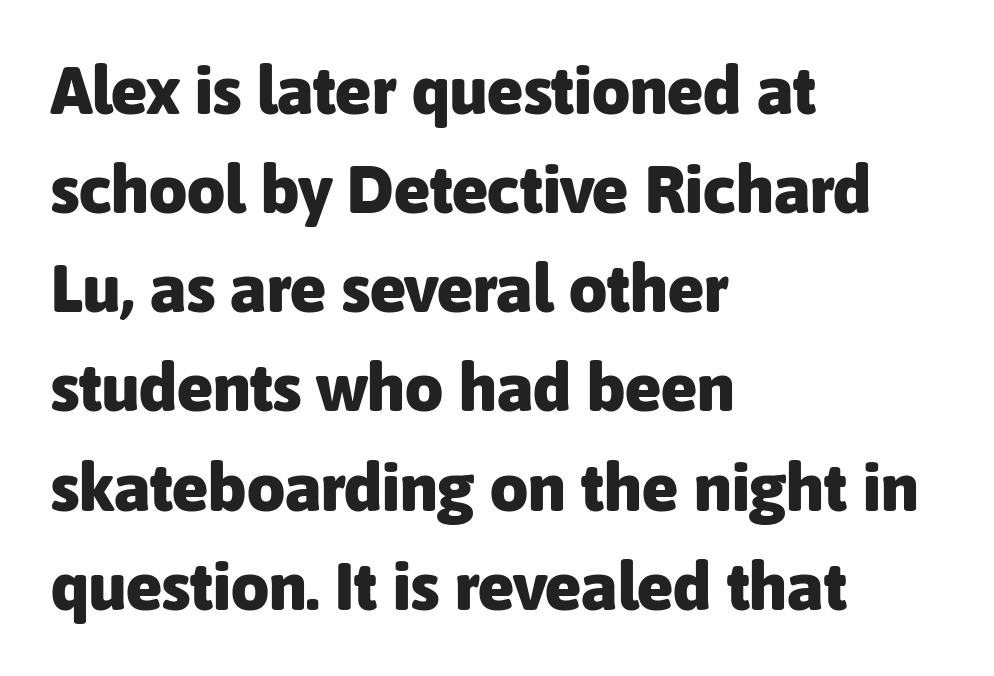
{"serif": "no", "italic": "no", "bold": "yes", "weight": "heavy", "width": "normal", "stroke_contrast": "low", "x_height": "medium", "monospaced": "no", "underline": "no", "align": "left", "line_spacing": "normal", "line_spacing_ratio": 1.48, "letter_spacing": "normal", "letter_spacing_em": 0.0, "glyph_px": 67}
